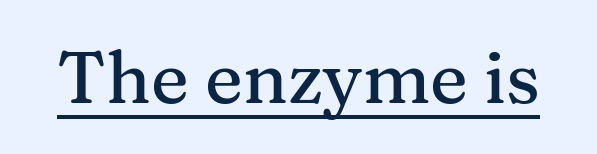
Q: Is the text italic (slanted)? A: No, it is upright.
Q: Is the typeface a serif or a sans-serif typeface? A: Serif.
Q: Is the text underlined? A: Yes.
Q: Is the spacing between letters normal or unusually wide? A: Normal.
Q: Width (condensed, normal, or wide)? A: Normal.
Q: Stroke contrast? A: Medium.
Q: x-height? A: Medium.
Q: Monospaced? A: No.
